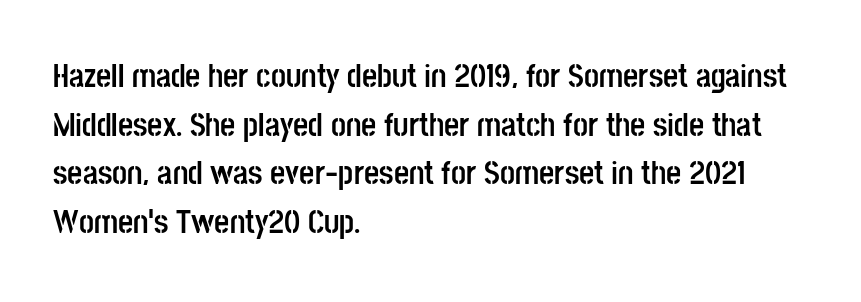
The typesetting leans heavy: a genuine bold. The paragraph has a hard left edge and a soft right edge. You could call the tracking neutral — neither tight nor loose. This sample has the flowing, uneven cadence of proportional lettering.
